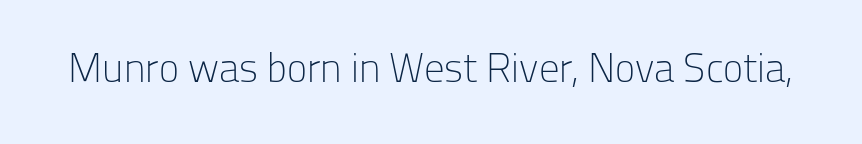
{"serif": "no", "italic": "no", "bold": "no", "weight": "light", "width": "normal", "stroke_contrast": "low", "x_height": "medium", "monospaced": "no", "underline": "no", "letter_spacing": "normal", "letter_spacing_em": 0.0, "glyph_px": 41}
